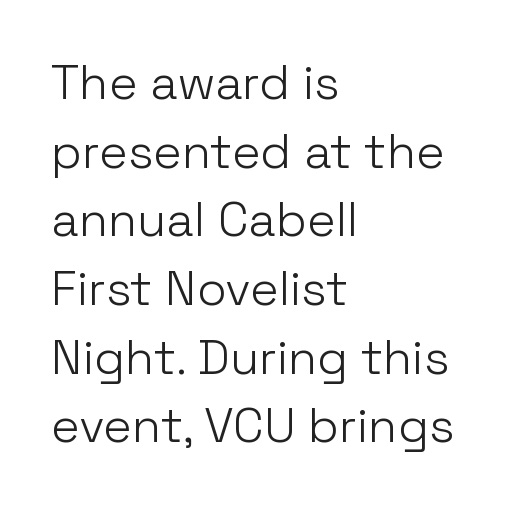
You could not count columns in this text — the font is proportionally spaced. Inter-character spacing is left at the font's built-in metrics. When letters stand straight like this, we call the style roman or upright. Descenders hang freely into open space. Nope, no serifs anywhere on these letters.
